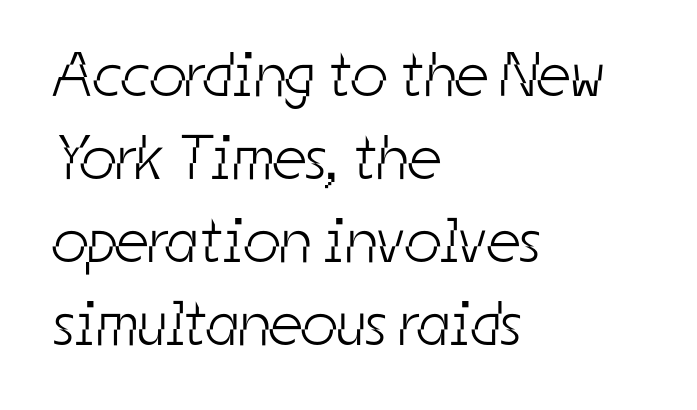
Q: Is the text bold? A: No.
Q: Is the typeface a serif or a sans-serif typeface? A: Sans-serif.
Q: Is the text underlined? A: No.
Q: How is the paragraph aligned? A: Left-aligned.
Q: Is the spacing between letters normal or unusually wide? A: Normal.
Q: Is the spacing between lines tight, normal or loose? A: Normal.
Q: Width (condensed, normal, or wide)? A: Condensed.
Q: Stroke contrast? A: Low.
Q: x-height? A: Medium.
Q: Monospaced? A: No.
